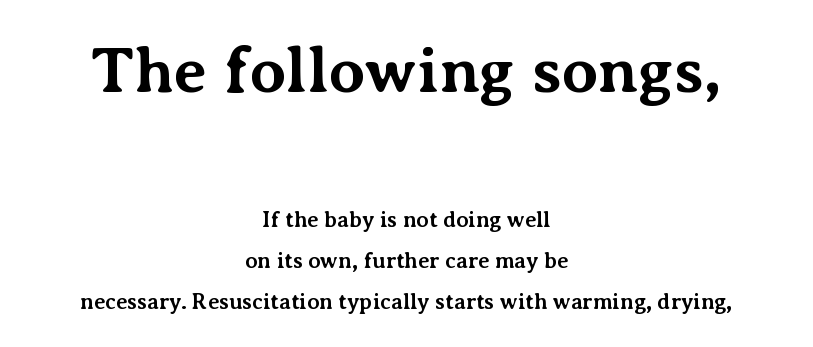
The image shows 65 px bold serif type, upright; set centered, line spacing 1.87x, normal letter spacing, not underlined; the first (top) block is 2.95x larger; medium stroke contrast and a medium x-height.
